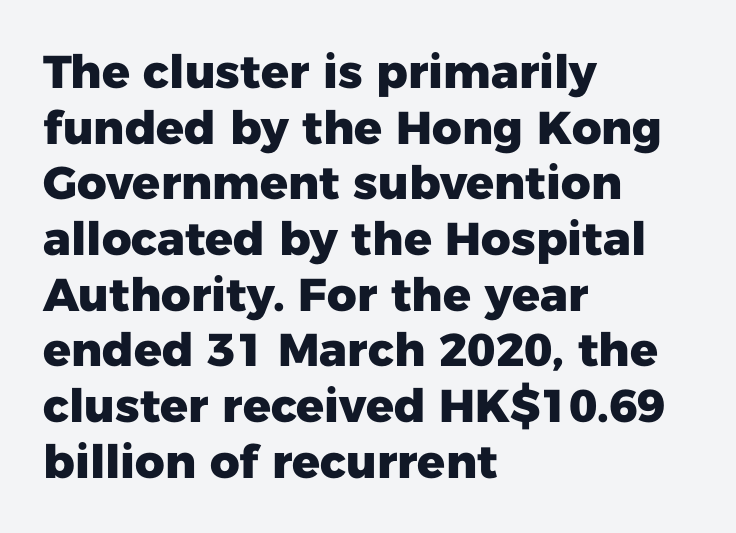
Q: Is the text bold? A: Yes.
Q: Is the text italic (slanted)? A: No, it is upright.
Q: Is the typeface a serif or a sans-serif typeface? A: Sans-serif.
Q: Is the text underlined? A: No.
Q: How is the paragraph aligned? A: Left-aligned.
Q: Is the spacing between letters normal or unusually wide? A: Normal.
Q: Width (condensed, normal, or wide)? A: Normal.
Q: Stroke contrast? A: Low.
Q: x-height? A: Medium.
Q: Monospaced? A: No.
